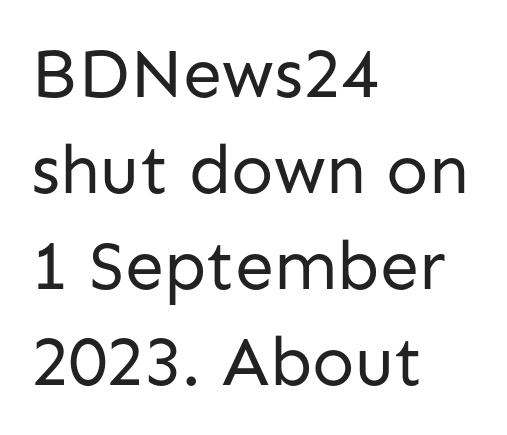
Q: Is the text bold? A: No.
Q: Is the text italic (slanted)? A: No, it is upright.
Q: Is the typeface a serif or a sans-serif typeface? A: Sans-serif.
Q: Is the text underlined? A: No.
Q: How is the paragraph aligned? A: Left-aligned.
Q: Is the spacing between letters normal or unusually wide? A: Normal.
Q: Is the spacing between lines tight, normal or loose? A: Normal.
Q: Width (condensed, normal, or wide)? A: Normal.
Q: Stroke contrast? A: Low.
Q: x-height? A: Medium.
Q: Monospaced? A: No.
